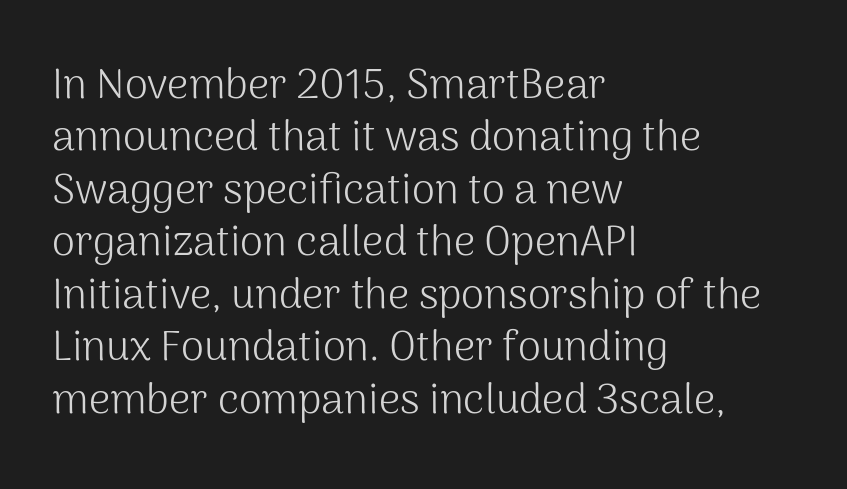
Unbolded letterforms with no extra heft. This sample has the flowing, uneven cadence of proportional lettering. Check under the words: just untouched page. This sample is left-justified, so line endings fall wherever the words run out. The typography opts for an upright posture over an oblique one. If you measured baseline to baseline, you'd find a middling distance.
